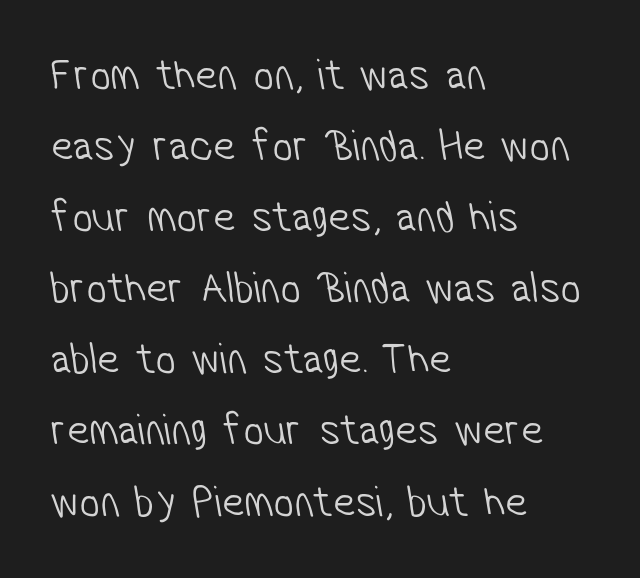
Q: Is the text bold? A: No.
Q: Is the typeface a serif or a sans-serif typeface? A: Sans-serif.
Q: Is the text underlined? A: No.
Q: How is the paragraph aligned? A: Left-aligned.
Q: Is the spacing between letters normal or unusually wide? A: Normal.
Q: Is the spacing between lines tight, normal or loose? A: Normal.
Q: Width (condensed, normal, or wide)? A: Condensed.
Q: Stroke contrast? A: Low.
Q: x-height? A: Medium.
Q: Monospaced? A: No.
